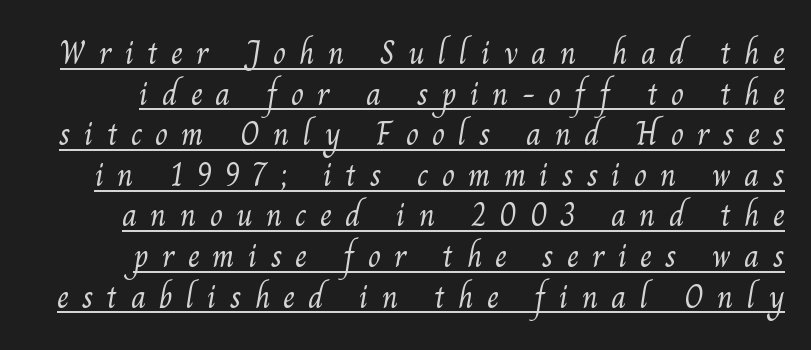
The image shows 33 px light serif type; set line spacing 1.23x, unusually wide letter spacing (+0.4 em), underlined; medium stroke contrast and a small x-height.
